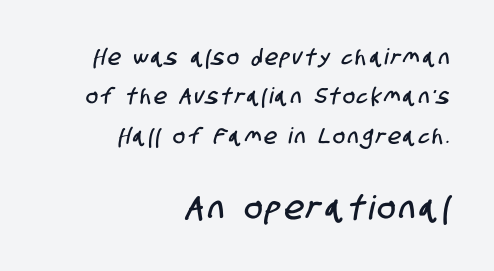
Clear beneath every line of the passage. The ragged edge is on the left, which tells us the setting is flush right. Does the bottom block carry the larger type? Yes, it does. Proportional: the letters do not fall into vertical columns. Letterform terminals end flat and unadorned throughout the passage.
